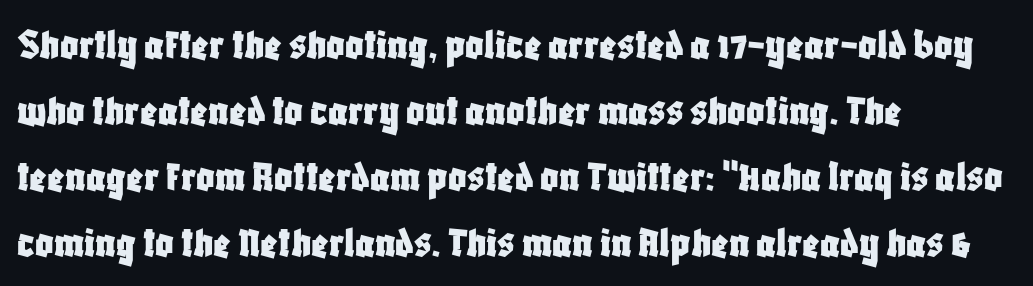
The setting favours the left margin, as ordinary paragraphs usually do. Varying glyph widths throughout — classic text-font behaviour. Evenly set lines give the paragraph a standard silhouette. Examine the stroke ends and you'll find no serifs. Decoration check: the copy has no underline.
